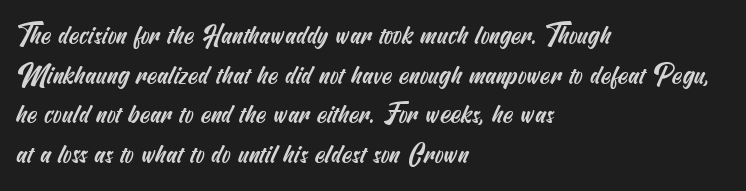
The image shows 26 px text type; set left-aligned, normal line spacing (1.52x), normal letter spacing, not underlined.
